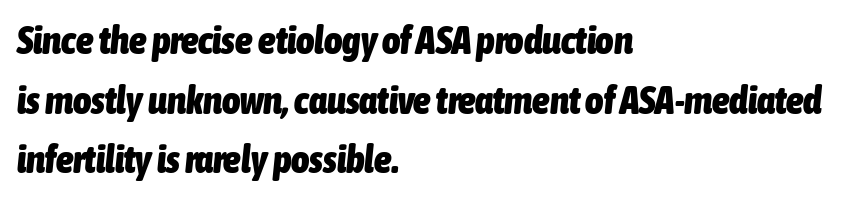
{"italic": "yes", "lean": "right", "slant_degrees": 6, "bold": "yes", "weight": "heavy", "width": "condensed", "stroke_contrast": "low", "x_height": "medium", "monospaced": "no", "underline": "no", "align": "left", "line_spacing": "normal", "line_spacing_ratio": 1.53, "letter_spacing": "normal", "letter_spacing_em": 0.0, "glyph_px": 39}
